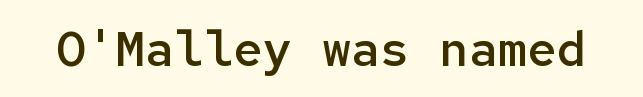
{"serif": "no", "italic": "no", "bold": "semi", "weight": "semibold", "width": "normal", "stroke_contrast": "low", "x_height": "medium", "monospaced": "yes", "underline": "no", "letter_spacing": "normal", "letter_spacing_em": 0.0, "glyph_px": 49}
